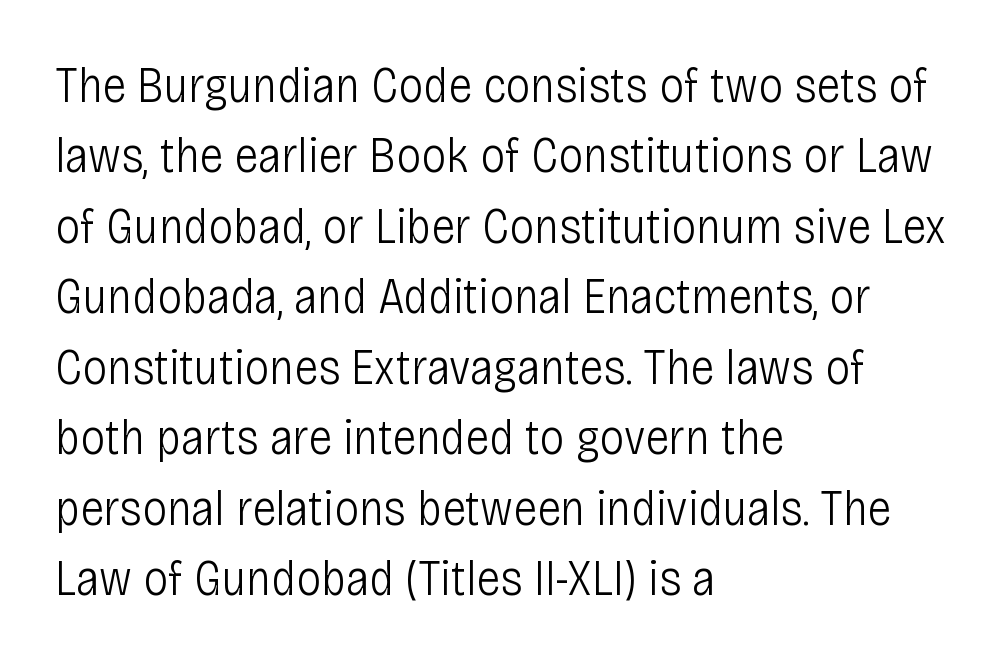
The image shows 50 px light, condensed sans-serif type, upright; set left-aligned, normal line spacing (1.41x), normal letter spacing, not underlined; low stroke contrast and a large x-height.
